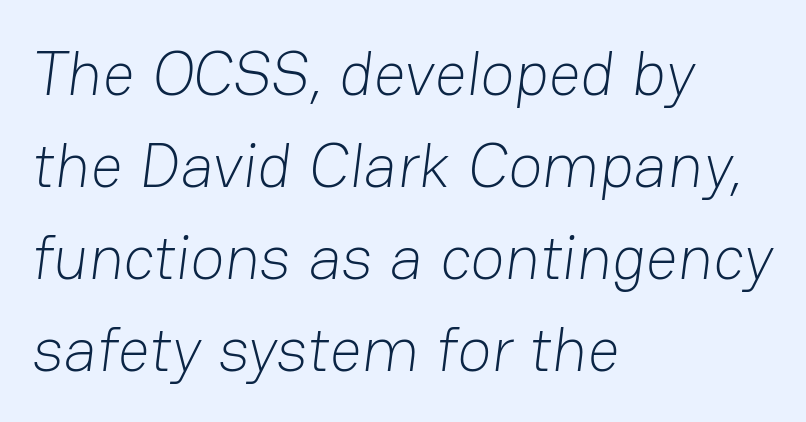
Q: Is the text bold? A: No.
Q: Is the typeface a serif or a sans-serif typeface? A: Sans-serif.
Q: Is the text underlined? A: No.
Q: How is the paragraph aligned? A: Left-aligned.
Q: Is the spacing between letters normal or unusually wide? A: Normal.
Q: Is the spacing between lines tight, normal or loose? A: Normal.
Q: Width (condensed, normal, or wide)? A: Normal.
Q: Stroke contrast? A: Low.
Q: x-height? A: Medium.
Q: Monospaced? A: No.
